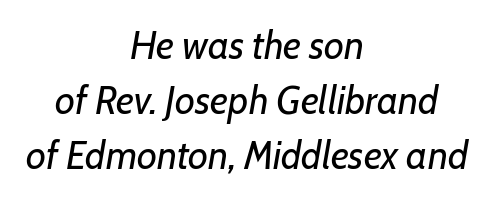
{"italic": "yes", "lean": "right", "slant_degrees": 7, "bold": "no", "weight": "regular", "width": "normal", "stroke_contrast": "low", "x_height": "medium", "monospaced": "no", "underline": "no", "align": "center", "line_spacing": "normal", "line_spacing_ratio": 1.41, "letter_spacing": "normal", "letter_spacing_em": 0.0, "glyph_px": 39}
